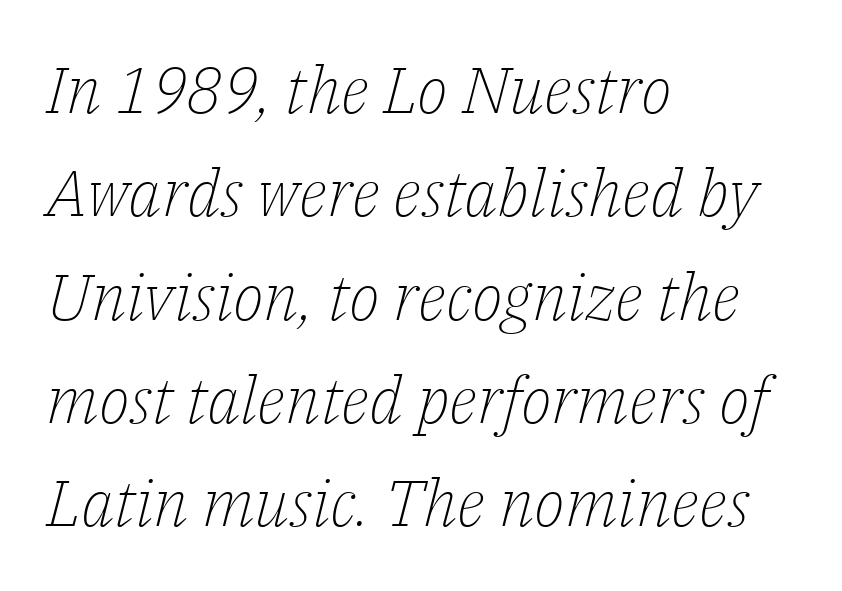
The passage shown is typeset with a serif family. Left-aligned paragraph, ragged on the right. The letters advance in unequal steps, a hallmark of proportional type. The gap between lines stays unmarked. A typesetter would mark this as italic.
